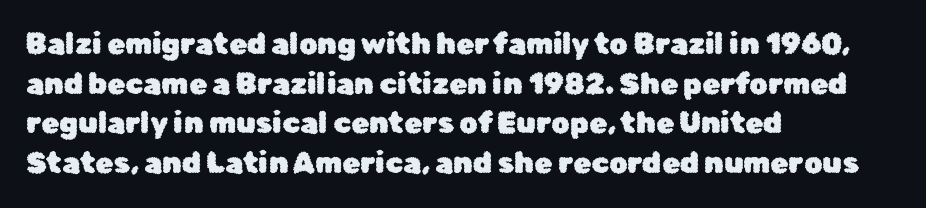
{"serif": "no", "italic": "no", "width": "normal", "stroke_contrast": "low", "x_height": "medium", "monospaced": "no", "underline": "no", "align": "left", "line_spacing": "normal", "line_spacing_ratio": 1.37, "letter_spacing": "normal", "letter_spacing_em": 0.0, "glyph_px": 29}
